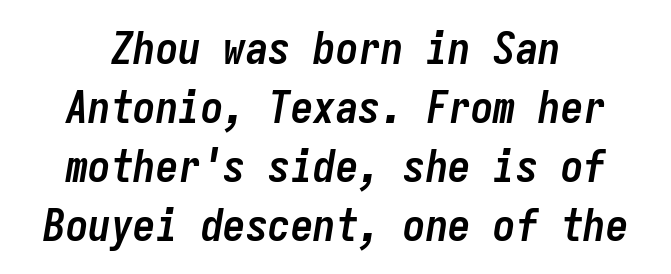
Q: Is the text bold? A: Yes.
Q: Is the text italic (slanted)? A: Yes, it leans right by about 9 degrees.
Q: Is the text underlined? A: No.
Q: Is the spacing between letters normal or unusually wide? A: Normal.
Q: Is the spacing between lines tight, normal or loose? A: Normal.
Q: Width (condensed, normal, or wide)? A: Condensed.
Q: Stroke contrast? A: Low.
Q: x-height? A: Medium.
Q: Monospaced? A: Yes.
